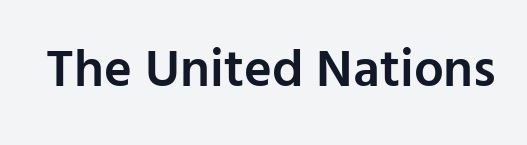
{"serif": "no", "italic": "no", "bold": "semi", "weight": "semibold", "width": "normal", "stroke_contrast": "low", "x_height": "medium", "monospaced": "no", "underline": "no", "letter_spacing": "normal", "letter_spacing_em": 0.0, "glyph_px": 53}
